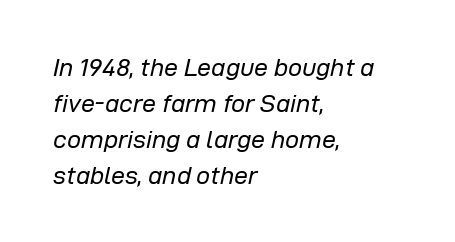
The image shows 25 px text type, italic (leaning right); set left-aligned, normal line spacing (1.44x), normal letter spacing, not underlined.
